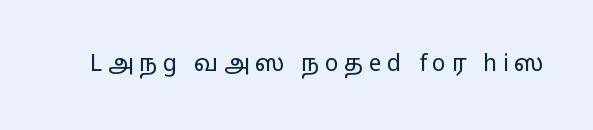
The image shows 23 px text type, upright; set unusually wide letter spacing (+0.24 em), not underlined.
